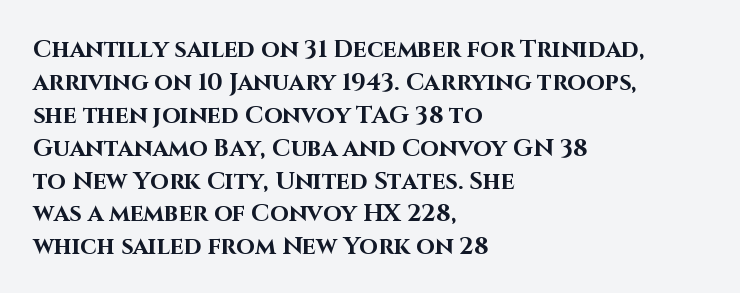
The tracking reads as untouched default to a designer's eye. Check the space under the baseline: it is left empty. The letters stand straight up with perfectly vertical stems. Each line starts at the same left margin while the right side varies. Weight check: bold — yes, fully. These lines sit exactly where default settings would place them.
